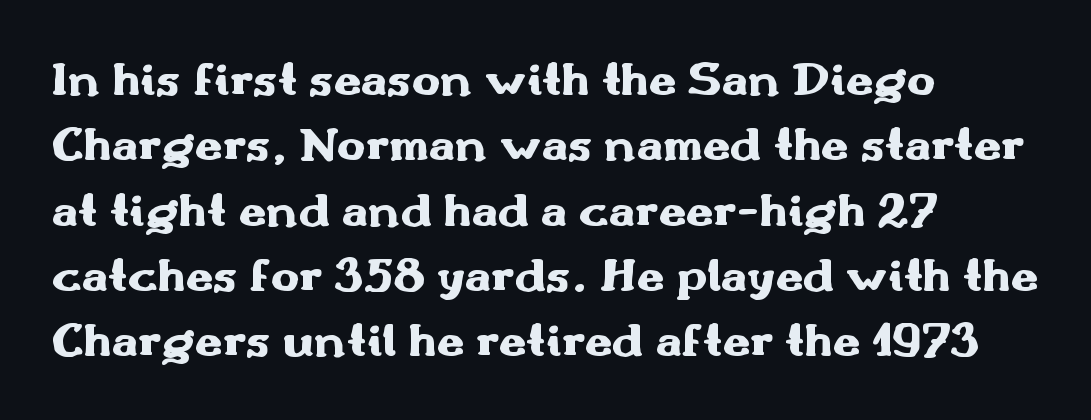
The image shows 48 px heavy, wide sans-serif type, upright; set left-aligned, normal line spacing (1.36x), normal letter spacing, not underlined; medium stroke contrast and a small x-height.
